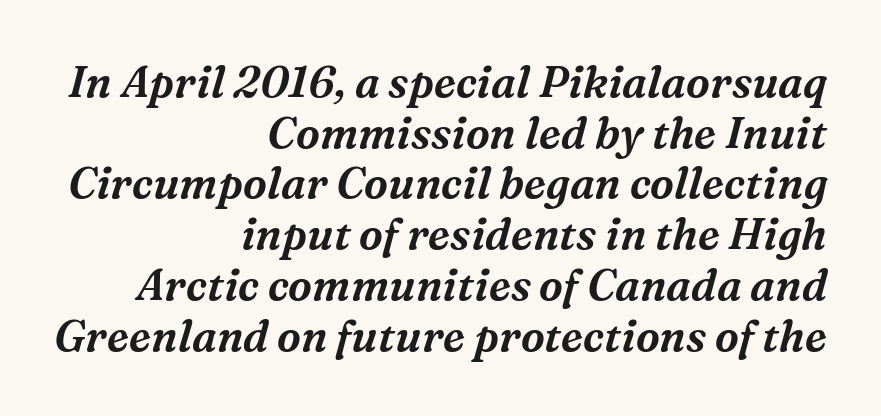
{"serif": "yes", "italic": "yes", "lean": "right", "slant_degrees": 16, "width": "normal", "stroke_contrast": "medium", "x_height": "medium", "monospaced": "no", "underline": "no", "align": "right", "line_spacing_ratio": 1.18, "letter_spacing": "normal", "letter_spacing_em": 0.0, "glyph_px": 43}
